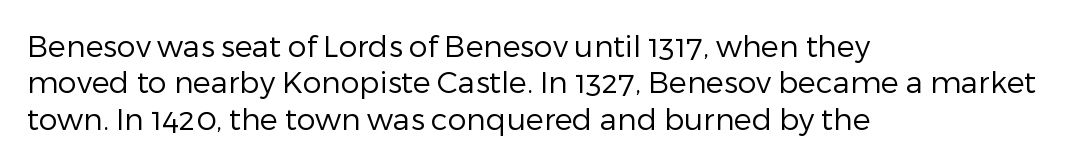
{"serif": "no", "italic": "no", "bold": "no", "weight": "regular", "width": "normal", "stroke_contrast": "low", "x_height": "medium", "monospaced": "no", "underline": "no", "align": "left", "line_spacing_ratio": 1.21, "letter_spacing": "normal", "letter_spacing_em": 0.0, "glyph_px": 30}
